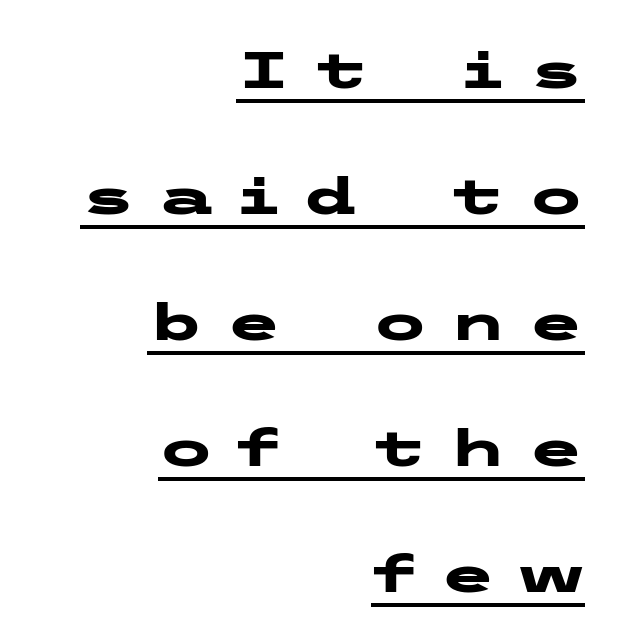
The image shows 51 px heavy, wide sans-serif type, upright; set right-aligned, loose line spacing (2.47x), unusually wide letter spacing (+0.43 em), underlined; low stroke contrast and a medium x-height.
